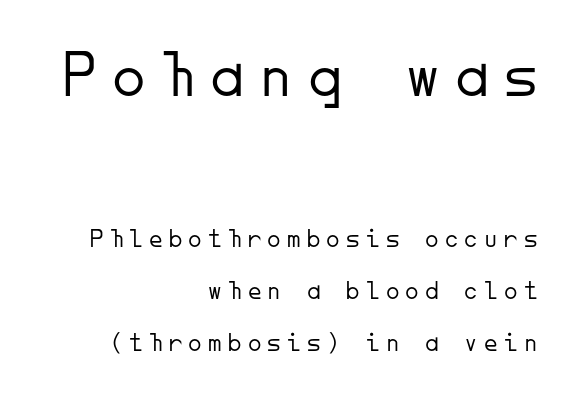
{"serif": "no", "italic": "no", "bold": "no", "weight": "light", "width": "normal", "stroke_contrast": "low", "x_height": "small", "monospaced": "yes", "underline": "no", "align": "right", "line_spacing": "loose", "line_spacing_ratio": 1.93, "letter_spacing": "wide", "letter_spacing_em": 0.23, "larger_block": "first", "size_ratio": 2.48, "glyph_px": 67}
